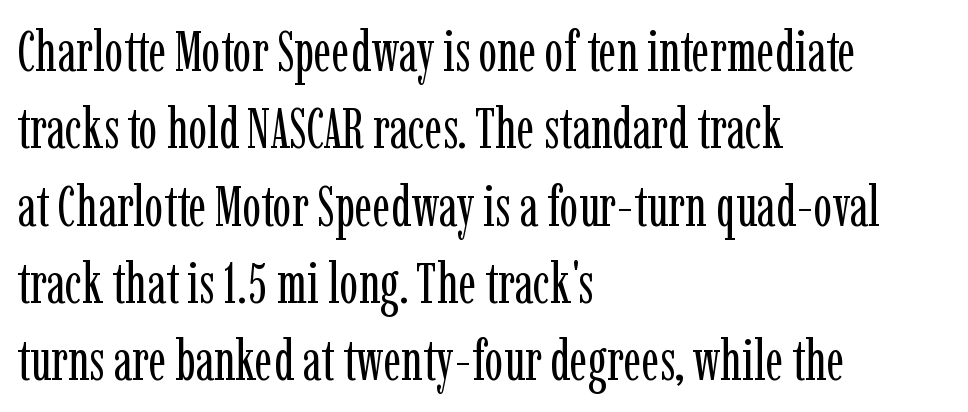
{"serif": "yes", "italic": "no", "bold": "no", "weight": "regular", "width": "condensed", "stroke_contrast": "low", "x_height": "medium", "monospaced": "no", "underline": "no", "align": "left", "line_spacing": "normal", "line_spacing_ratio": 1.38, "letter_spacing": "normal", "letter_spacing_em": 0.0, "glyph_px": 56}
